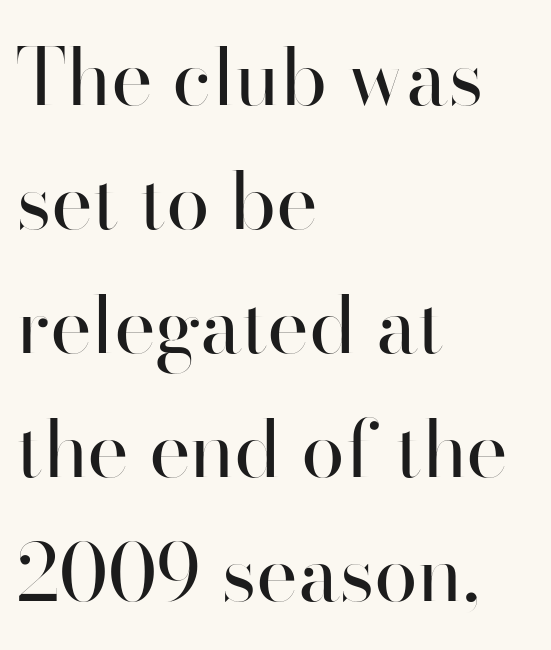
Look at the tracking — it's just the regular setting, nothing added. No italicization has been applied; the sample stays upright. Decoration check: the copy has no underline. Each stroke keeps to a modest, everyday thickness or less.
